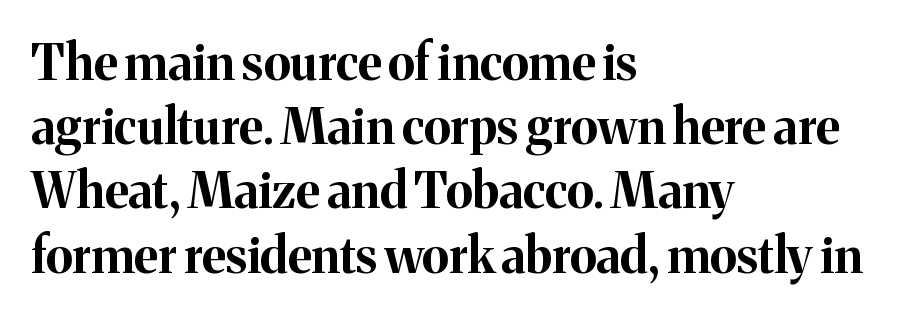
Q: Is the text bold? A: Yes.
Q: Is the text italic (slanted)? A: No, it is upright.
Q: Is the typeface a serif or a sans-serif typeface? A: Serif.
Q: Is the text underlined? A: No.
Q: How is the paragraph aligned? A: Left-aligned.
Q: Is the spacing between letters normal or unusually wide? A: Normal.
Q: Is the spacing between lines tight, normal or loose? A: Normal.
Q: Width (condensed, normal, or wide)? A: Normal.
Q: Stroke contrast? A: Medium.
Q: x-height? A: Medium.
Q: Monospaced? A: No.
